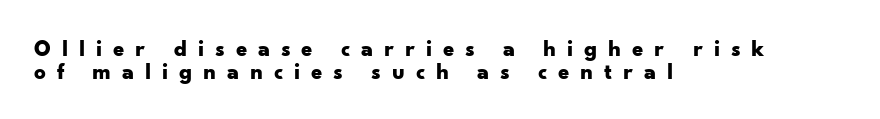
{"italic": "no", "bold": "yes", "underline": "no", "align": "left", "line_spacing": "tight", "line_spacing_ratio": 0.99, "letter_spacing": "wide", "letter_spacing_em": 0.47, "glyph_px": 23}
